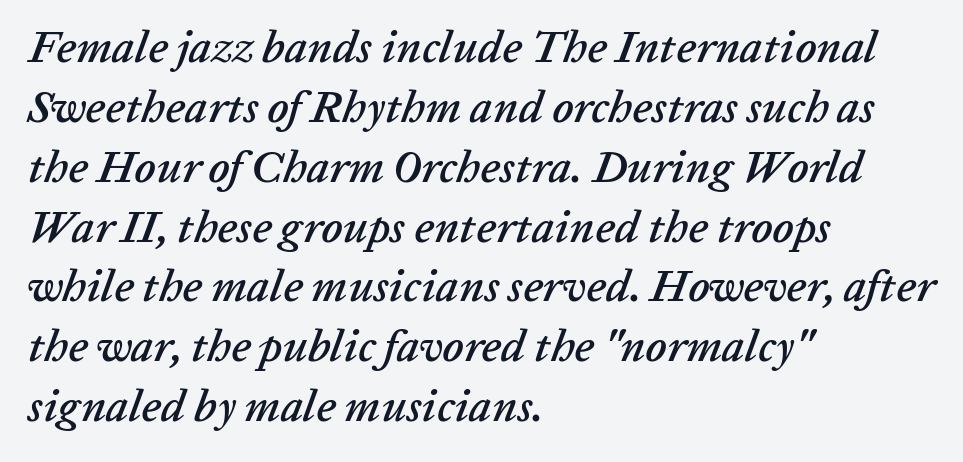
The image shows 45 px text type, italic (leaning right); set left-aligned, normal line spacing (1.33x), normal letter spacing, not underlined; low stroke contrast and a medium x-height.
